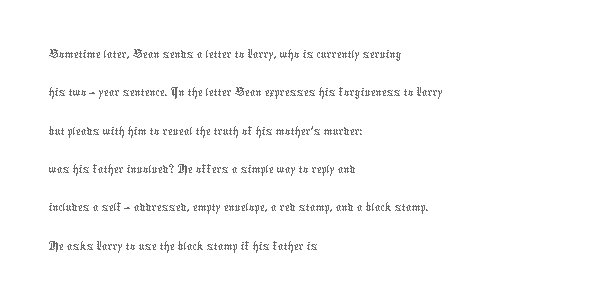
The image shows 28 px thin type, upright; set left-aligned, normal line spacing (1.37x), normal letter spacing, not underlined; low stroke contrast and a medium x-height.
